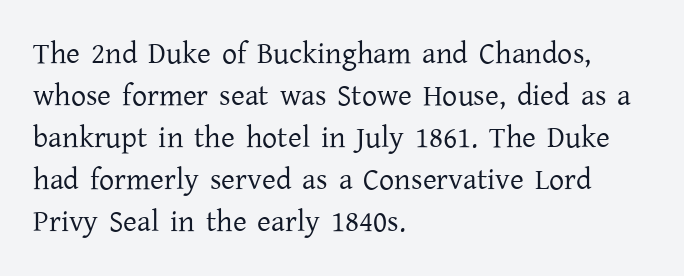
The leading is moderate, giving the passage an even texture. Varying glyph widths throughout — classic text-font behaviour. The string is rendered with underlining switched off. Serif or sans? Serif — the stroke terminals have little feet. Casual observation: everything's shoved over to the left.
